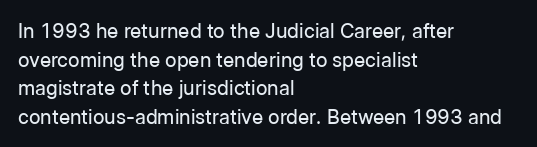
Q: Is the text bold? A: No.
Q: Is the text italic (slanted)? A: No, it is upright.
Q: Is the text underlined? A: No.
Q: How is the paragraph aligned? A: Left-aligned.
Q: Is the spacing between letters normal or unusually wide? A: Normal.
Q: Is the spacing between lines tight, normal or loose? A: Normal.
